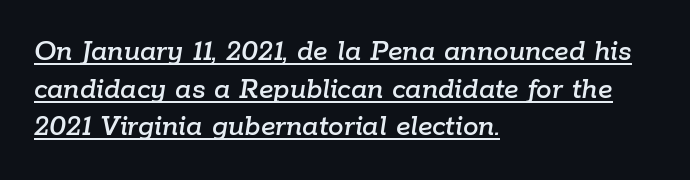
The image shows 31 px text type, italic (leaning right); set left-aligned, line spacing 1.21x, normal letter spacing, underlined; low stroke contrast and a medium x-height.
